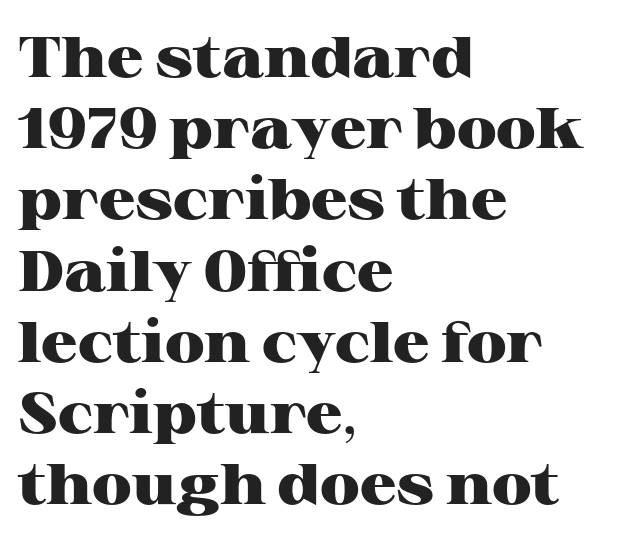
Q: Is the text bold? A: Yes.
Q: Is the text italic (slanted)? A: No, it is upright.
Q: Is the typeface a serif or a sans-serif typeface? A: Serif.
Q: Is the text underlined? A: No.
Q: How is the paragraph aligned? A: Left-aligned.
Q: Is the spacing between letters normal or unusually wide? A: Normal.
Q: Is the spacing between lines tight, normal or loose? A: Normal.
Q: Width (condensed, normal, or wide)? A: Wide.
Q: Stroke contrast? A: High.
Q: x-height? A: Medium.
Q: Monospaced? A: No.
